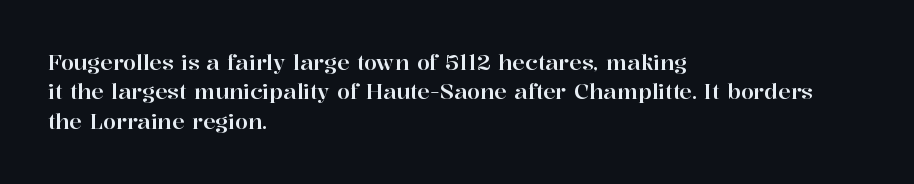
If you drew a ruler down the left edge, every line would touch it. The foot of each line stays bare and open. What's the leading like? Ordinary, nothing unusual. The axis of the letterforms is exactly vertical. Observe the ordinary spacing: letters are neighbours, not strangers.
